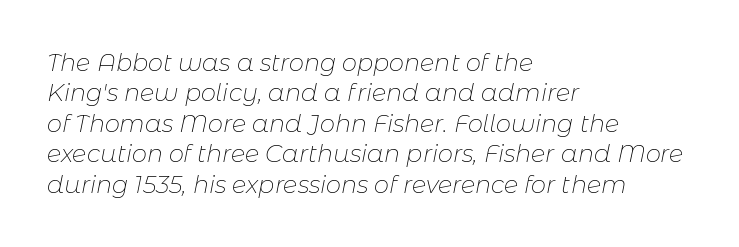
The image shows 24 px text type, italic (leaning right); set left-aligned, normal line spacing (1.27x), normal letter spacing, not underlined.
